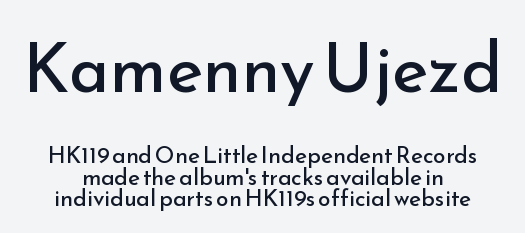
Q: Is the text bold? A: No.
Q: Is the text italic (slanted)? A: No, it is upright.
Q: Is the typeface a serif or a sans-serif typeface? A: Sans-serif.
Q: Is the text underlined? A: No.
Q: How is the paragraph aligned? A: Centered.
Q: Is the spacing between letters normal or unusually wide? A: Normal.
Q: Is the spacing between lines tight, normal or loose? A: Tight.
Q: Which block of text is set in a larger size, the first (top) or the second (bottom)? A: The first (top) one.
Q: Width (condensed, normal, or wide)? A: Normal.
Q: Stroke contrast? A: Low.
Q: x-height? A: Small.
Q: Monospaced? A: No.
